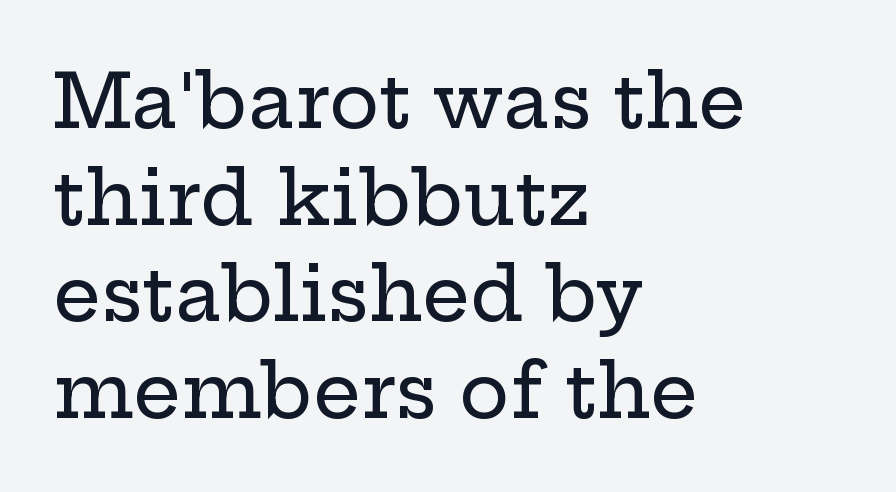
{"serif": "yes", "italic": "no", "width": "wide", "stroke_contrast": "low", "x_height": "medium", "monospaced": "no", "underline": "no", "align": "left", "line_spacing": "normal", "line_spacing_ratio": 1.29, "letter_spacing": "normal", "letter_spacing_em": 0.0, "glyph_px": 75}
